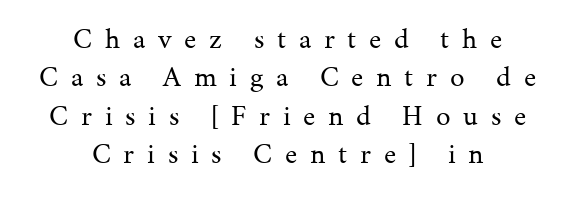
Q: Is the text bold? A: No.
Q: Is the text italic (slanted)? A: No, it is upright.
Q: Is the typeface a serif or a sans-serif typeface? A: Serif.
Q: Is the text underlined? A: No.
Q: How is the paragraph aligned? A: Centered.
Q: Is the spacing between letters normal or unusually wide? A: Unusually wide.
Q: Is the spacing between lines tight, normal or loose? A: Normal.
Q: Width (condensed, normal, or wide)? A: Normal.
Q: Stroke contrast? A: Medium.
Q: x-height? A: Medium.
Q: Monospaced? A: No.
